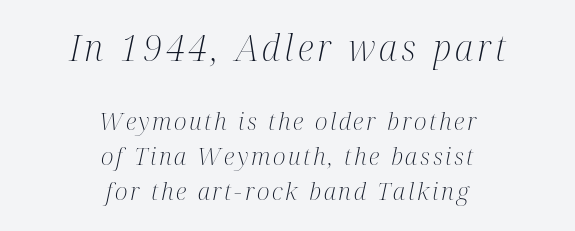
Q: Is the text bold? A: No.
Q: Is the text italic (slanted)? A: Yes, it leans right by about 12 degrees.
Q: Is the typeface a serif or a sans-serif typeface? A: Serif.
Q: Is the text underlined? A: No.
Q: How is the paragraph aligned? A: Centered.
Q: Is the spacing between lines tight, normal or loose? A: Normal.
Q: Which block of text is set in a larger size, the first (top) or the second (bottom)? A: The first (top) one.
Q: Width (condensed, normal, or wide)? A: Condensed.
Q: Stroke contrast? A: Medium.
Q: x-height? A: Medium.
Q: Monospaced? A: No.
